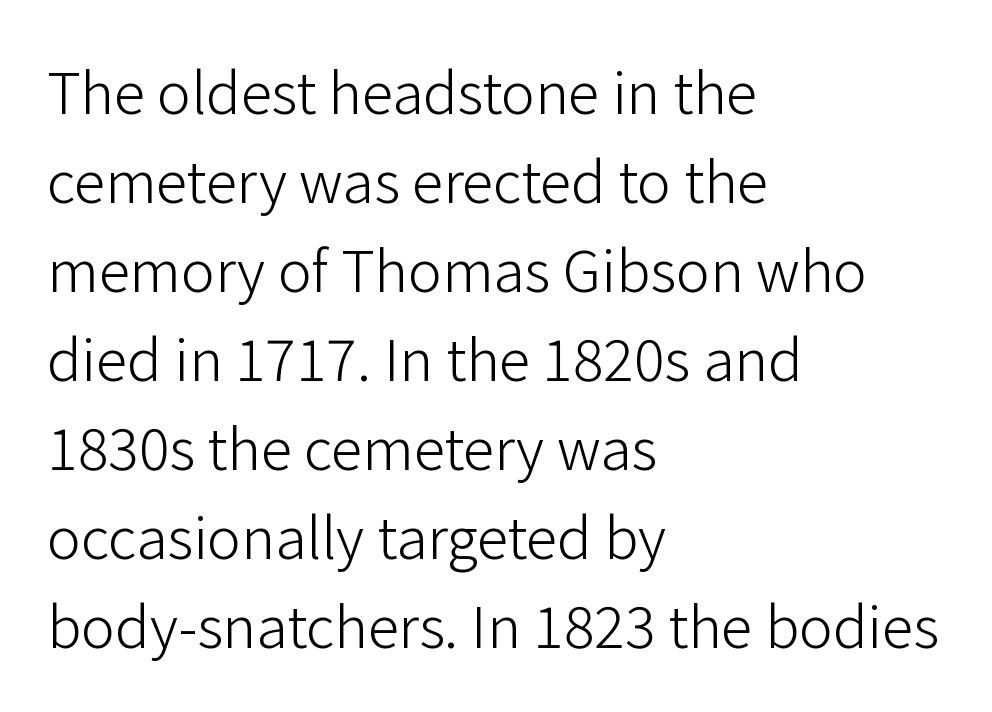
The image shows 57 px light sans-serif type, upright; set left-aligned, normal line spacing (1.56x), normal letter spacing, not underlined; low stroke contrast and a medium x-height.
